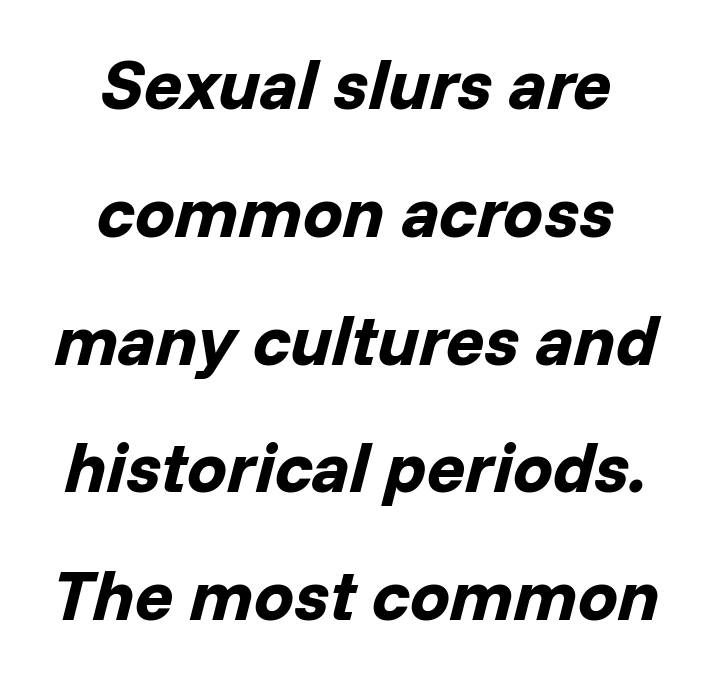
Q: Is the text bold? A: Yes.
Q: Is the text italic (slanted)? A: Yes, it leans right by about 14 degrees.
Q: Is the text underlined? A: No.
Q: How is the paragraph aligned? A: Centered.
Q: Is the spacing between letters normal or unusually wide? A: Normal.
Q: Width (condensed, normal, or wide)? A: Normal.
Q: Stroke contrast? A: Low.
Q: x-height? A: Medium.
Q: Monospaced? A: No.
